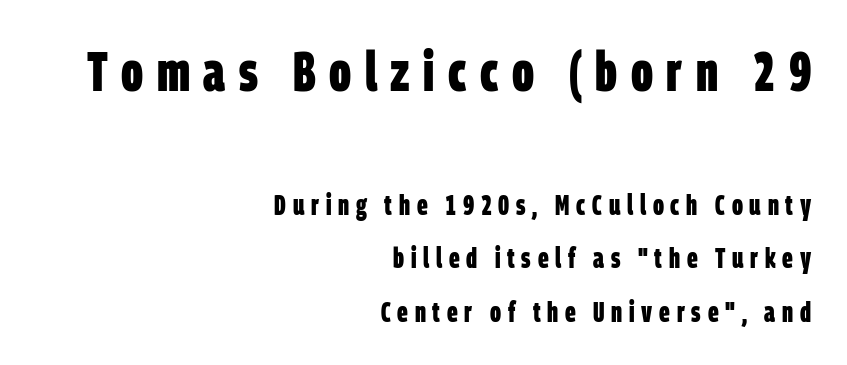
{"serif": "no", "bold": "yes", "weight": "bold", "width": "condensed", "stroke_contrast": "low", "x_height": "large", "monospaced": "no", "underline": "no", "align": "right", "line_spacing": "loose", "line_spacing_ratio": 1.9, "letter_spacing": "wide", "letter_spacing_em": 0.24, "larger_block": "first", "size_ratio": 2.0, "glyph_px": 56}
